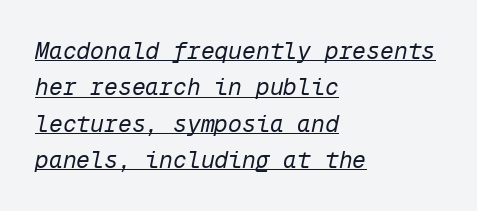
The weight would be labelled regular, book, light, or lighter still. Standard letterfit; no display-style spreading of the glyphs. Reading down the column, the eye jumps a familiar distance to each next line. A baseline rule has been typeset under these characters.
